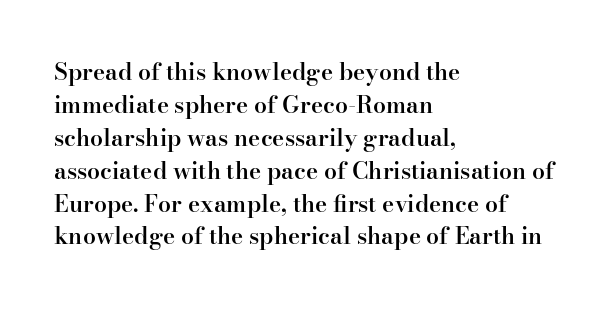
Q: Is the text bold? A: Semi-bold.
Q: Is the text italic (slanted)? A: No, it is upright.
Q: Is the text underlined? A: No.
Q: How is the paragraph aligned? A: Left-aligned.
Q: Is the spacing between letters normal or unusually wide? A: Normal.
Q: Is the spacing between lines tight, normal or loose? A: Normal.
